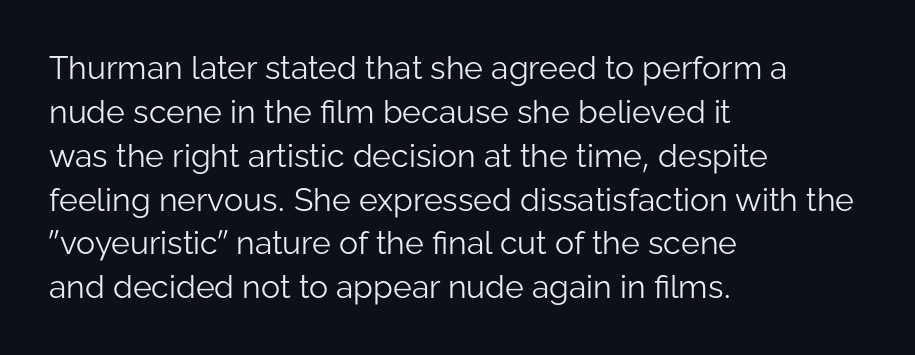
Q: Is the text bold? A: No.
Q: Is the text italic (slanted)? A: No, it is upright.
Q: Is the typeface a serif or a sans-serif typeface? A: Sans-serif.
Q: Is the text underlined? A: No.
Q: How is the paragraph aligned? A: Left-aligned.
Q: Is the spacing between letters normal or unusually wide? A: Normal.
Q: Is the spacing between lines tight, normal or loose? A: Normal.
Q: Width (condensed, normal, or wide)? A: Normal.
Q: Stroke contrast? A: Low.
Q: x-height? A: Medium.
Q: Monospaced? A: No.
